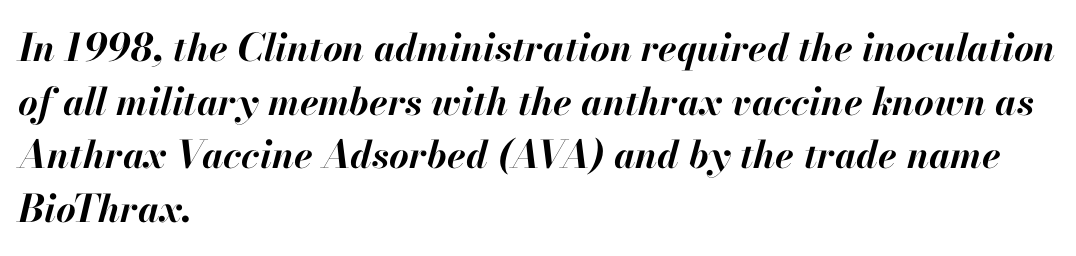
The image shows 38 px bold type, italic (leaning right); set left-aligned, normal line spacing (1.41x), normal letter spacing, not underlined; high stroke contrast and a small x-height.
